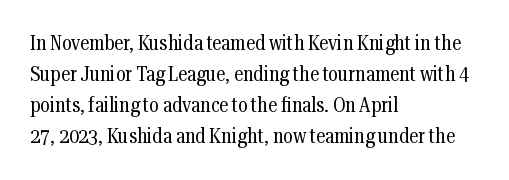
The image shows 21 px text type, upright; set left-aligned, normal line spacing (1.48x), normal letter spacing, not underlined.
